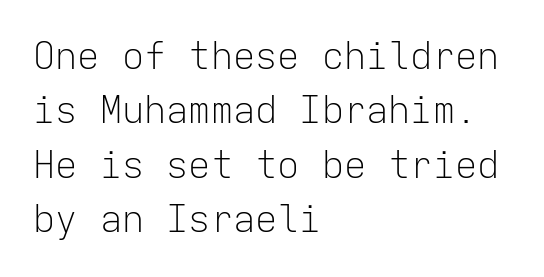
The image shows 37 px light sans-serif type, upright, monospaced; set left-aligned, normal line spacing (1.47x), normal letter spacing, not underlined; low stroke contrast and a medium x-height.
